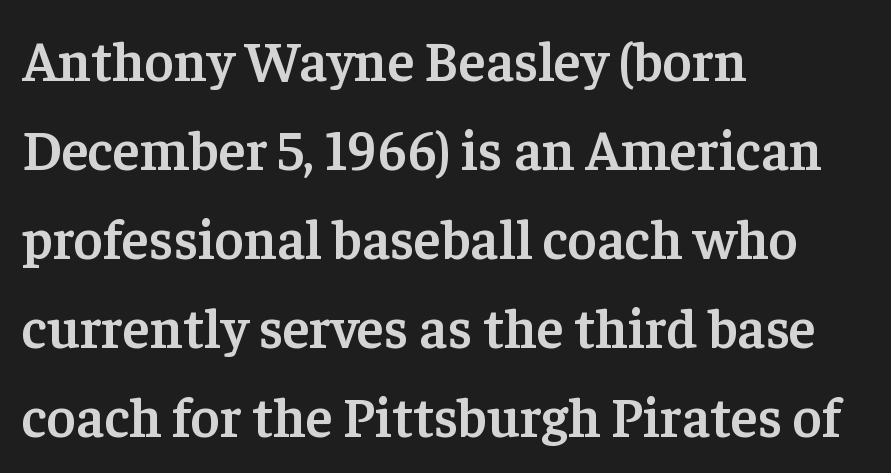
Students, observe: this is what conventionally led text looks like. The paragraph has a hard left edge and a soft right edge. Do the letters lean? They stand straight. Each glyph is drawn with semibold strokes, heavier than normal yet not fully bold.
